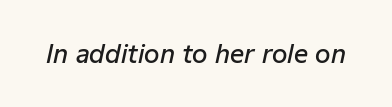
Designer's note — italics engaged. Each word holds together tightly as a unit, with standard inter-letter gaps. Each row of text sits above clean, open space. Strokes here are thickened, but only to semibold level.
